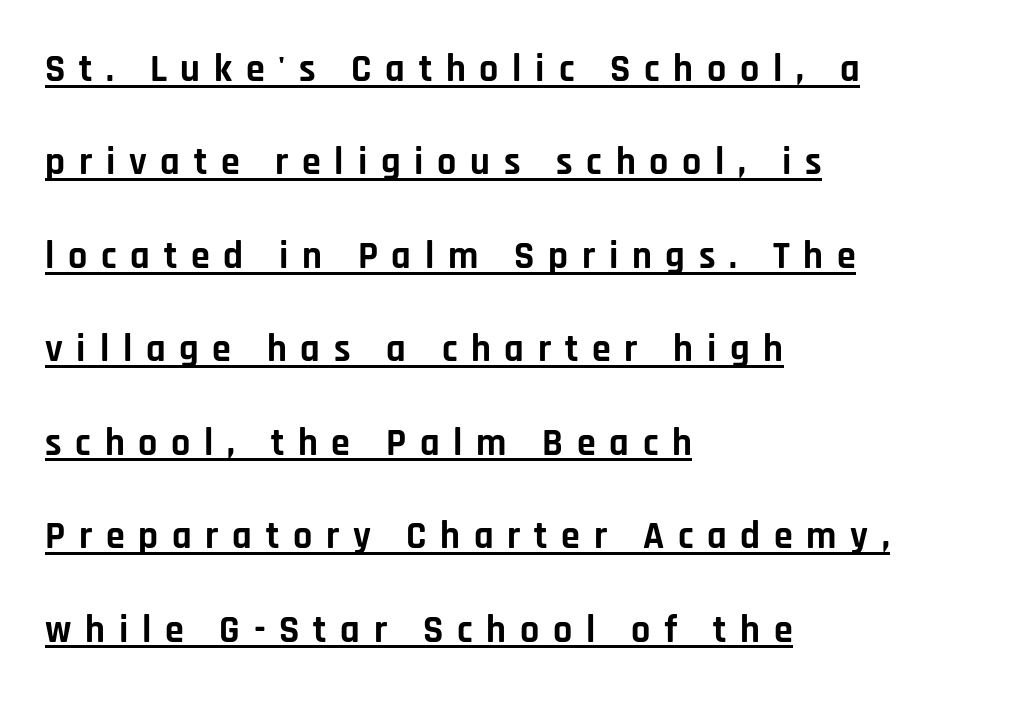
{"serif": "no", "italic": "no", "bold": "yes", "weight": "bold", "width": "normal", "stroke_contrast": "low", "x_height": "large", "monospaced": "no", "underline": "yes", "align": "left", "line_spacing": "loose", "line_spacing_ratio": 2.46, "letter_spacing": "wide", "letter_spacing_em": 0.36, "glyph_px": 38}
